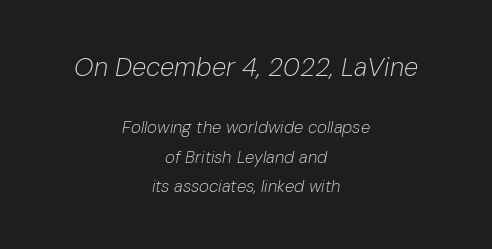
{"italic": "yes", "lean": "right", "slant_degrees": 10, "bold": "no", "underline": "no", "align": "center", "line_spacing_ratio": 1.74, "letter_spacing": "normal", "letter_spacing_em": 0.0, "larger_block": "first", "size_ratio": 1.53, "glyph_px": 26}
